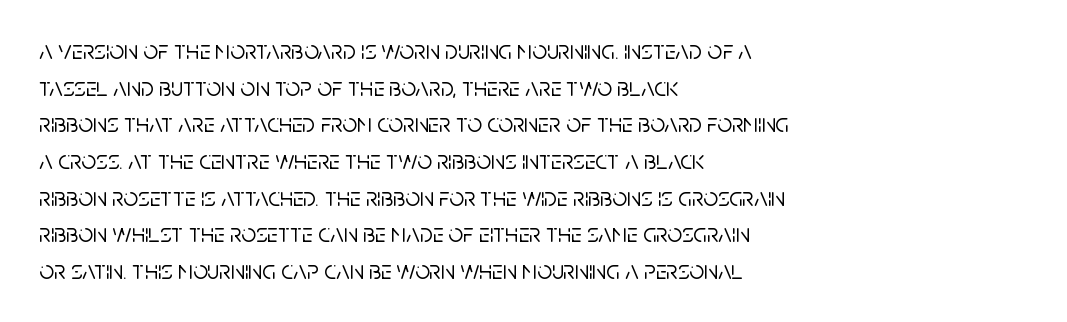
{"italic": "no", "underline": "no", "align": "left", "line_spacing": "normal", "line_spacing_ratio": 1.41, "letter_spacing": "normal", "letter_spacing_em": 0.0, "glyph_px": 26}
